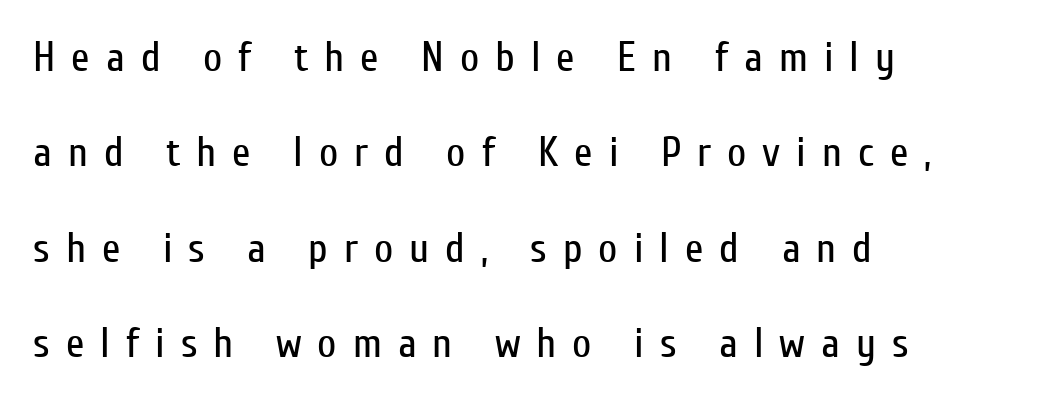
Q: Is the text bold? A: No.
Q: Is the text italic (slanted)? A: No, it is upright.
Q: Is the typeface a serif or a sans-serif typeface? A: Sans-serif.
Q: Is the text underlined? A: No.
Q: How is the paragraph aligned? A: Left-aligned.
Q: Is the spacing between letters normal or unusually wide? A: Unusually wide.
Q: Is the spacing between lines tight, normal or loose? A: Loose.
Q: Width (condensed, normal, or wide)? A: Condensed.
Q: Stroke contrast? A: Low.
Q: x-height? A: Medium.
Q: Monospaced? A: No.
